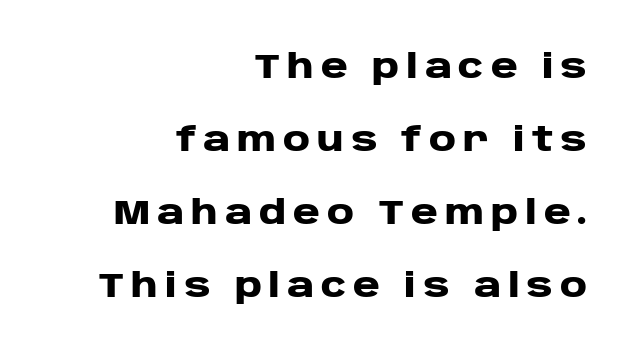
{"serif": "no", "italic": "no", "bold": "yes", "weight": "heavy", "width": "wide", "stroke_contrast": "low", "x_height": "large", "monospaced": "no", "underline": "no", "align": "right", "line_spacing": "loose", "line_spacing_ratio": 2.21, "letter_spacing": "wide", "letter_spacing_em": 0.21, "glyph_px": 33}
